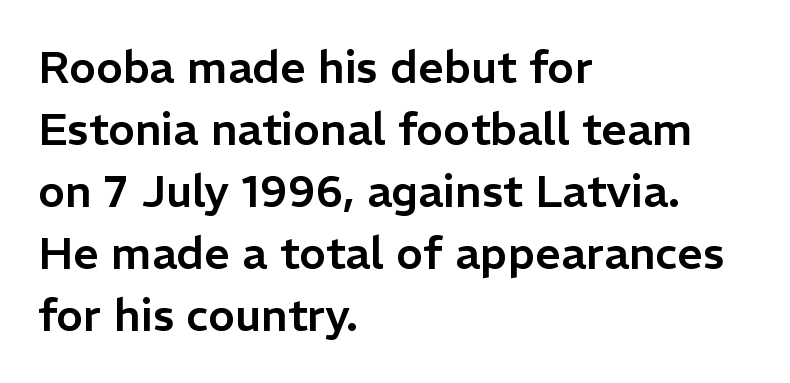
Horizontally, the lines are justified to the leading edge only. Nope, no serifs anywhere on these letters. Normally led — the rows are evenly, conventionally spaced. Is this a fixed-width face? No — the glyphs have proportional, varying widths.
